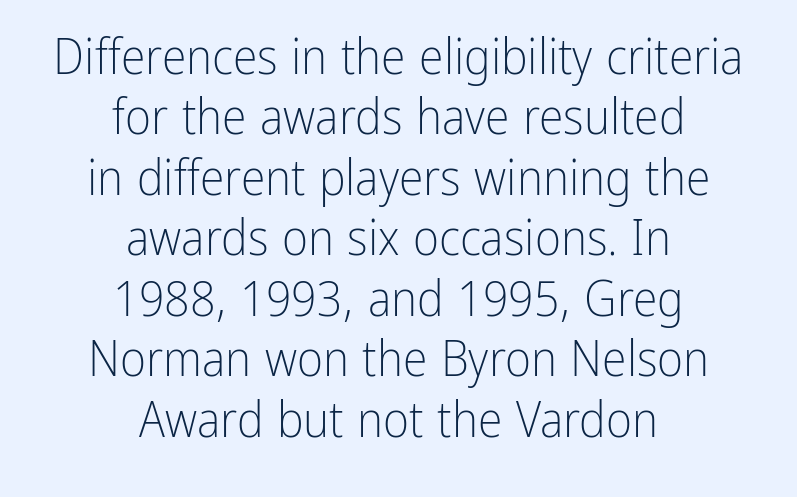
The image shows 50 px light, condensed sans-serif type, upright; set centered, line spacing 1.21x, normal letter spacing, not underlined; low stroke contrast and a medium x-height.
